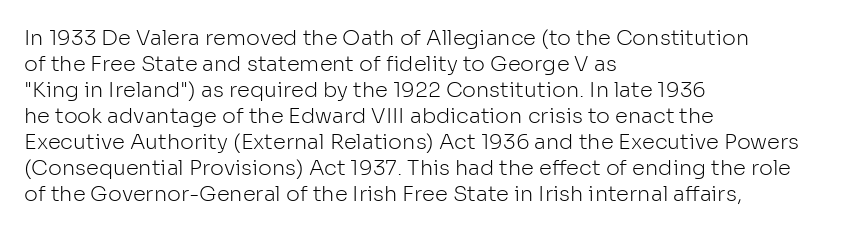
{"italic": "no", "bold": "no", "underline": "no", "align": "left", "line_spacing_ratio": 1.24, "letter_spacing": "normal", "letter_spacing_em": 0.0, "glyph_px": 21}
